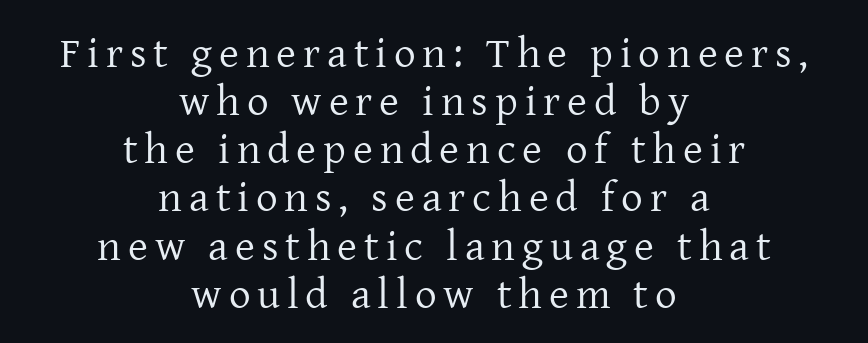
{"serif": "yes", "italic": "no", "bold": "no", "weight": "regular", "width": "normal", "stroke_contrast": "low", "x_height": "medium", "monospaced": "no", "underline": "no", "align": "center", "line_spacing": "tight", "line_spacing_ratio": 1.12, "glyph_px": 43}
